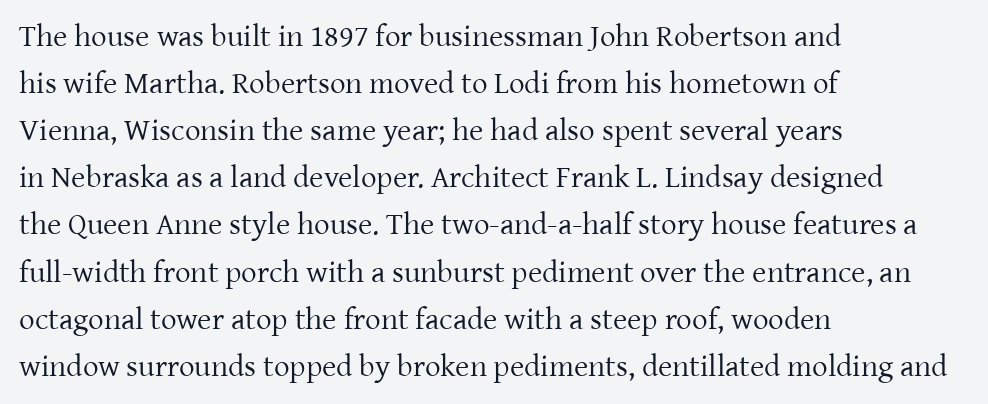
Letterform terminals end in serifs throughout the passage. Leading matches the norm, producing a regular column. Characters remain perfectly vertical along every line. If you drew a ruler down the left edge, every line would touch it. Observe the ordinary spacing: letters are neighbours, not strangers.
